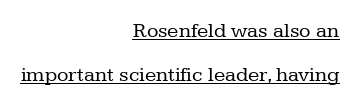
Q: Is the text bold? A: No.
Q: Is the text italic (slanted)? A: No, it is upright.
Q: Is the text underlined? A: Yes.
Q: How is the paragraph aligned? A: Right-aligned.
Q: Is the spacing between letters normal or unusually wide? A: Normal.
Q: Is the spacing between lines tight, normal or loose? A: Loose.
